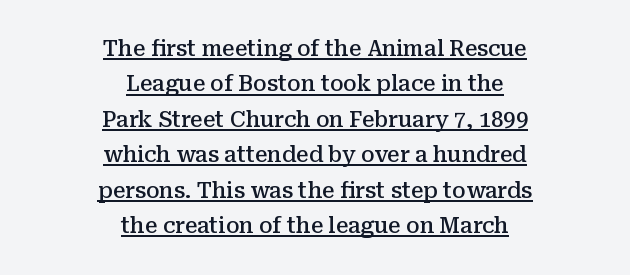
The image shows 22 px text type, upright; set centered, normal line spacing (1.61x), normal letter spacing, underlined.
